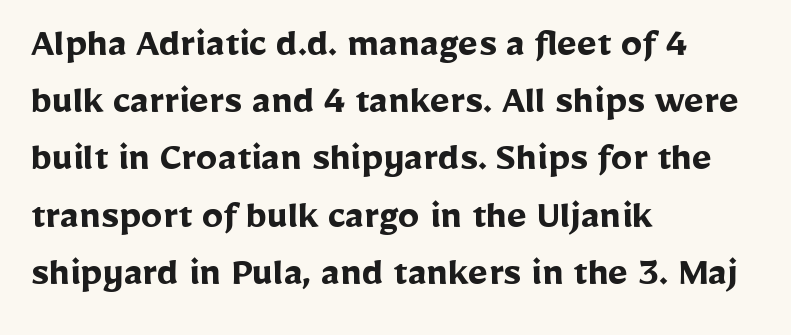
How are the letters spaced? Ordinarily, with no added tracking. A full-strength bold gives these letters their thick strokes. Type without underlining. This rendering employs a face without finishing strokes, i.e., a sans-serif. The type sits square on the baseline with zero lean.
